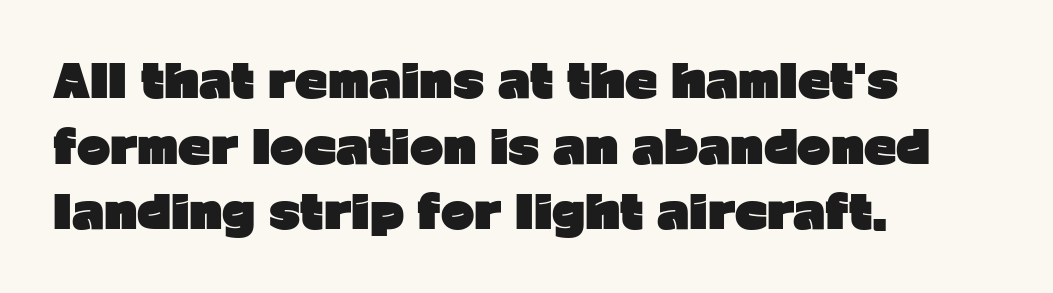
The image shows 45 px heavy sans-serif type, upright; set left-aligned, normal line spacing (1.46x), normal letter spacing, not underlined; low stroke contrast and a medium x-height.
